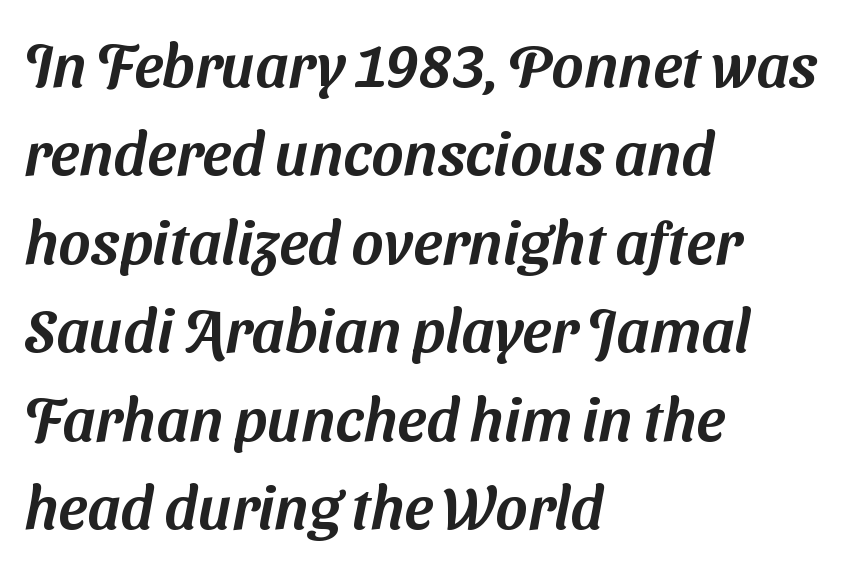
Q: Is the typeface a serif or a sans-serif typeface? A: Sans-serif.
Q: Is the text underlined? A: No.
Q: How is the paragraph aligned? A: Left-aligned.
Q: Is the spacing between letters normal or unusually wide? A: Normal.
Q: Is the spacing between lines tight, normal or loose? A: Normal.
Q: Width (condensed, normal, or wide)? A: Normal.
Q: Stroke contrast? A: Medium.
Q: x-height? A: Medium.
Q: Monospaced? A: No.
